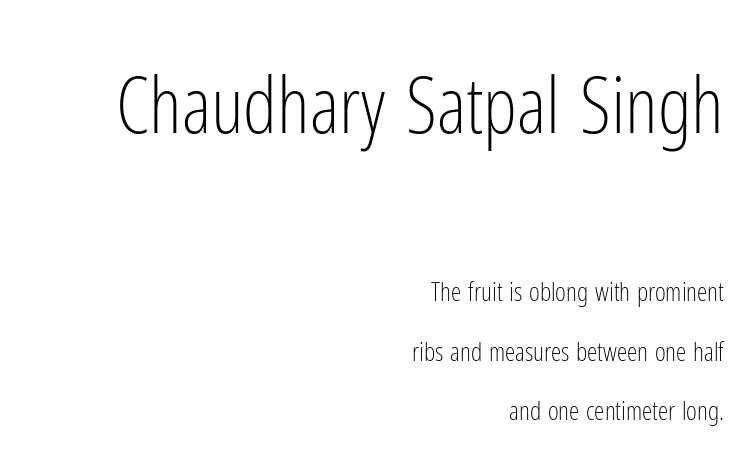
A student would call this right alignment; a typographer would say flush right, rag left. This reads as an unemphasized weight, regular at the heaviest. Glance below the letters and you will spot only blank space. Between these two stacked blocks, the higher one wins on size. Is there much room between lines? Yes — plenty of vertical air separates them.
